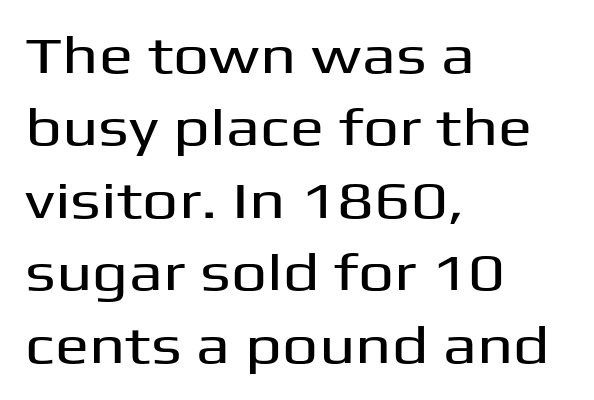
{"serif": "no", "italic": "no", "width": "wide", "stroke_contrast": "medium", "x_height": "medium", "monospaced": "no", "underline": "no", "align": "left", "line_spacing": "normal", "line_spacing_ratio": 1.42, "letter_spacing": "normal", "letter_spacing_em": 0.0, "glyph_px": 51}
